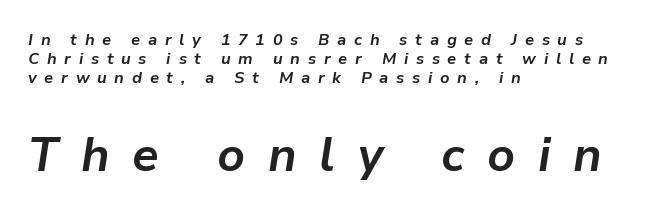
{"italic": "yes", "lean": "right", "slant_degrees": 9, "bold": "yes", "weight": "bold", "width": "normal", "stroke_contrast": "low", "x_height": "medium", "monospaced": "no", "underline": "no", "align": "left", "line_spacing_ratio": 1.19, "letter_spacing": "wide", "letter_spacing_em": 0.48, "larger_block": "second", "size_ratio": 2.94, "glyph_px": 47}
